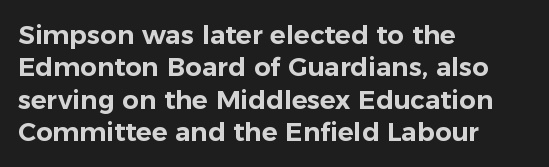
The image shows 26 px text type, upright; set left-aligned, normal line spacing (1.25x), normal letter spacing, not underlined.
